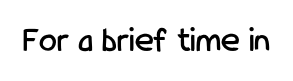
Q: Is the text italic (slanted)? A: No, it is upright.
Q: Is the typeface a serif or a sans-serif typeface? A: Sans-serif.
Q: Is the text underlined? A: No.
Q: Is the spacing between letters normal or unusually wide? A: Normal.
Q: Width (condensed, normal, or wide)? A: Condensed.
Q: Stroke contrast? A: Low.
Q: x-height? A: Medium.
Q: Monospaced? A: No.
